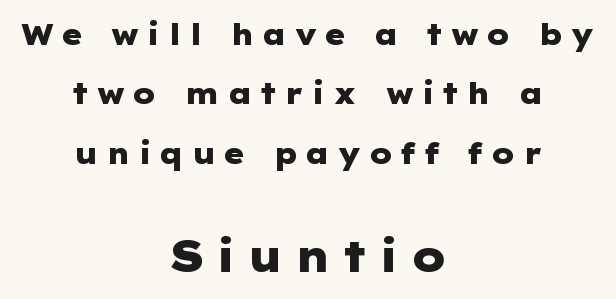
{"serif": "no", "italic": "no", "bold": "yes", "weight": "heavy", "width": "wide", "stroke_contrast": "low", "x_height": "medium", "underline": "no", "align": "center", "line_spacing": "loose", "line_spacing_ratio": 2.05, "letter_spacing": "wide", "letter_spacing_em": 0.23, "larger_block": "second", "size_ratio": 1.48, "glyph_px": 43}
